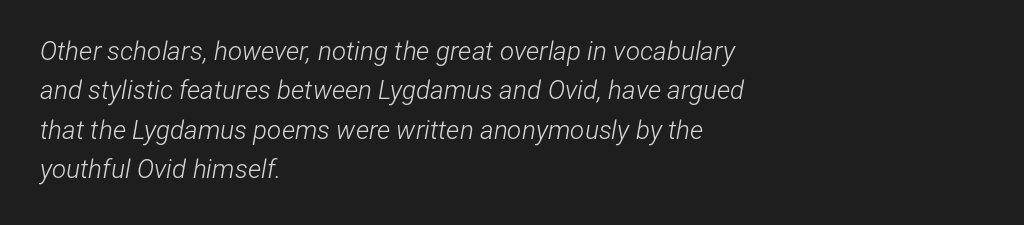
Q: Is the text bold? A: No.
Q: Is the text italic (slanted)? A: Yes, it leans right by about 12 degrees.
Q: Is the text underlined? A: No.
Q: How is the paragraph aligned? A: Left-aligned.
Q: Is the spacing between letters normal or unusually wide? A: Normal.
Q: Is the spacing between lines tight, normal or loose? A: Normal.
